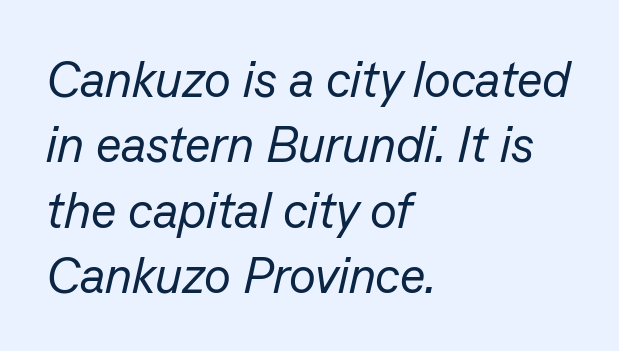
The words here are not underlined. Horizontal alignment here is leftward, the default for most running prose. A typesetter would call this leading conventional body-copy spacing. If you drew a line through each stem, it would be angled.
